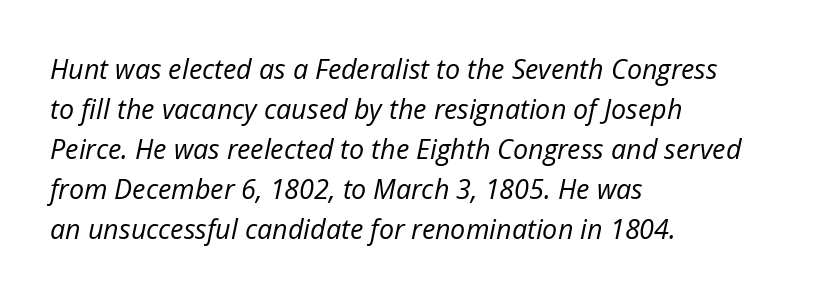
The image shows 27 px text type, italic (leaning right); set left-aligned, normal line spacing (1.48x), normal letter spacing, not underlined.
